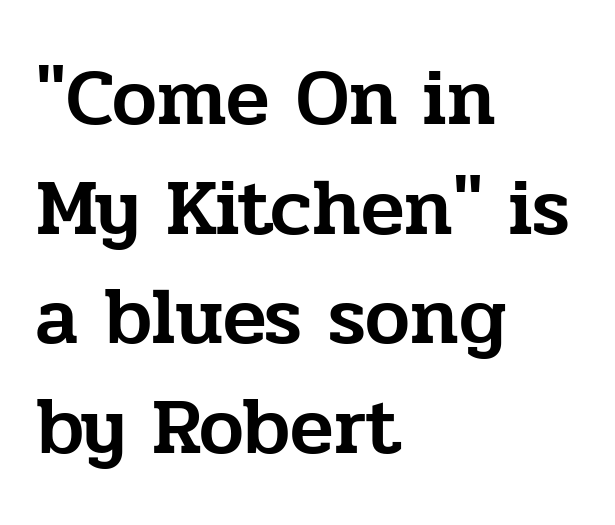
Q: Is the text italic (slanted)? A: No, it is upright.
Q: Is the typeface a serif or a sans-serif typeface? A: Serif.
Q: Is the text underlined? A: No.
Q: How is the paragraph aligned? A: Left-aligned.
Q: Is the spacing between letters normal or unusually wide? A: Normal.
Q: Is the spacing between lines tight, normal or loose? A: Normal.
Q: Width (condensed, normal, or wide)? A: Normal.
Q: Stroke contrast? A: Low.
Q: x-height? A: Medium.
Q: Monospaced? A: No.
